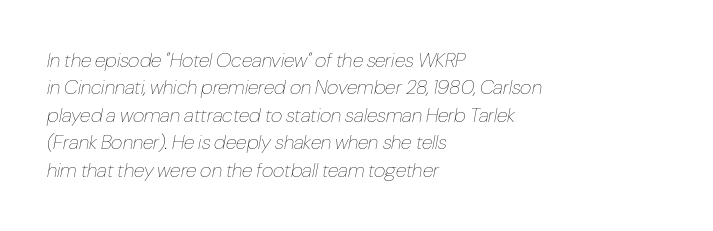
Q: Is the text bold? A: No.
Q: Is the text italic (slanted)? A: Yes, it leans right by about 10 degrees.
Q: Is the text underlined? A: No.
Q: How is the paragraph aligned? A: Left-aligned.
Q: Is the spacing between letters normal or unusually wide? A: Normal.
Q: Is the spacing between lines tight, normal or loose? A: Normal.
